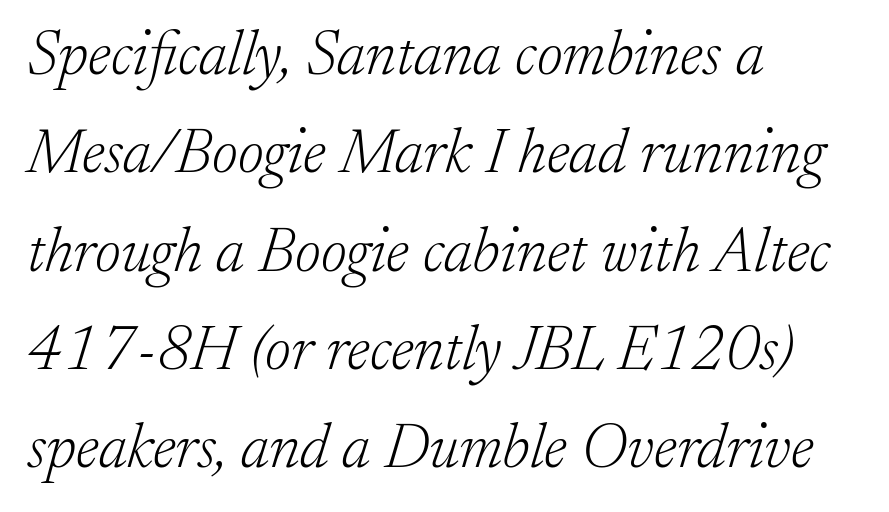
{"serif": "yes", "italic": "yes", "lean": "right", "slant_degrees": 17, "bold": "no", "weight": "light", "width": "normal", "stroke_contrast": "low", "x_height": "small", "monospaced": "no", "underline": "no", "align": "left", "line_spacing": "normal", "line_spacing_ratio": 1.56, "letter_spacing": "normal", "letter_spacing_em": 0.0, "glyph_px": 63}
